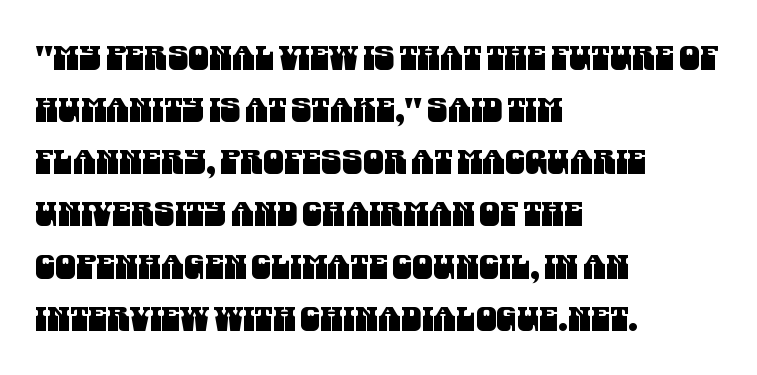
The image shows 33 px condensed sans-serif type; set left-aligned, normal line spacing (1.58x), normal letter spacing, not underlined; medium stroke contrast and a large x-height.
